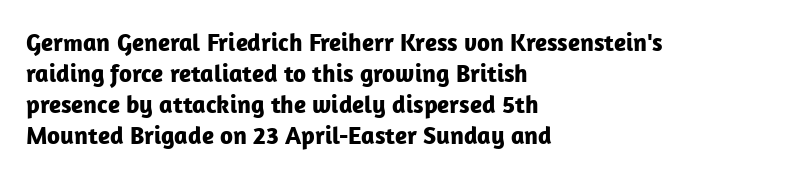
The image shows 25 px bold type, upright; set left-aligned, line spacing 1.24x, normal letter spacing, not underlined.
